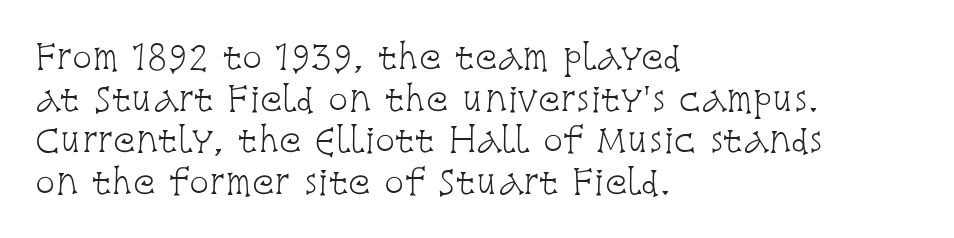
{"serif": "yes", "italic": "no", "bold": "no", "weight": "light", "width": "condensed", "stroke_contrast": "low", "x_height": "large", "monospaced": "no", "underline": "no", "align": "left", "line_spacing": "normal", "line_spacing_ratio": 1.26, "letter_spacing": "normal", "letter_spacing_em": 0.0, "glyph_px": 33}
